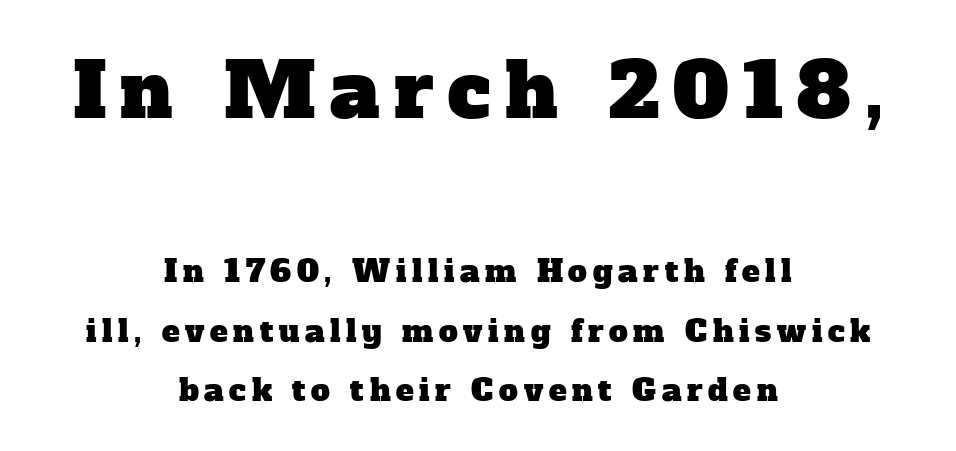
The rendering positions every line midway between the sides. This rendering employs a face with finishing strokes, i.e., a serif. You get the large type first, then a drop to smaller type. Glance below the letters and you will spot only blank space. The space between consecutive lines is lavish.
